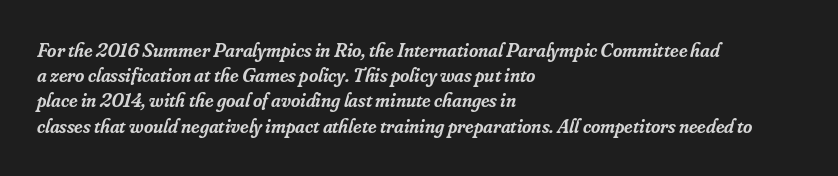
Q: Is the text bold? A: Semi-bold.
Q: Is the text italic (slanted)? A: Yes, it leans right by about 16 degrees.
Q: Is the text underlined? A: No.
Q: How is the paragraph aligned? A: Left-aligned.
Q: Is the spacing between letters normal or unusually wide? A: Normal.
Q: Is the spacing between lines tight, normal or loose? A: Normal.
